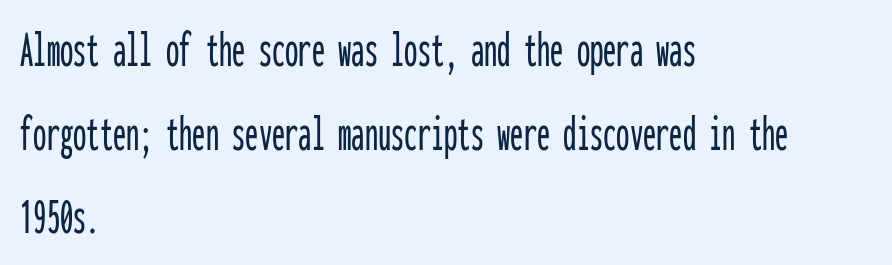
A typesetter would call this monospace, since all characters share one set width. Nothing sits at the stroke ends, so this counts as sans-serif. Line beginnings align vertically; line endings do not. The gaps between neighbouring characters are ordinary and unremarkable. In terms of leading, this rendering sits right in the middle. Nope, not italic — everything's standing straight.
